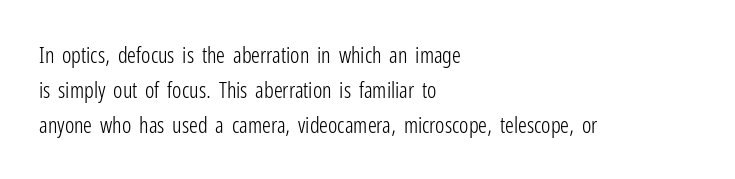
{"italic": "no", "bold": "no", "underline": "no", "align": "left", "line_spacing": "normal", "line_spacing_ratio": 1.58, "letter_spacing": "normal", "letter_spacing_em": 0.0, "glyph_px": 22}
